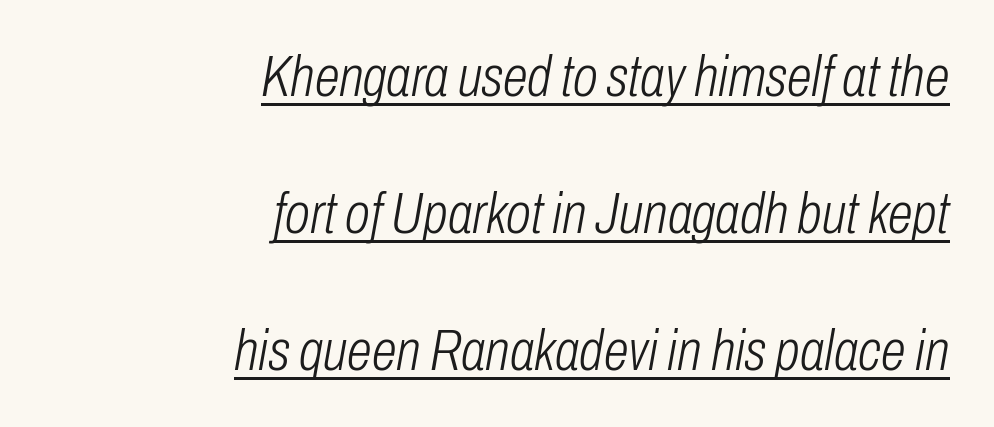
The image shows 57 px light, condensed type, italic (leaning right); set right-aligned, loose line spacing (2.4x), normal letter spacing, underlined; low stroke contrast and a medium x-height.
